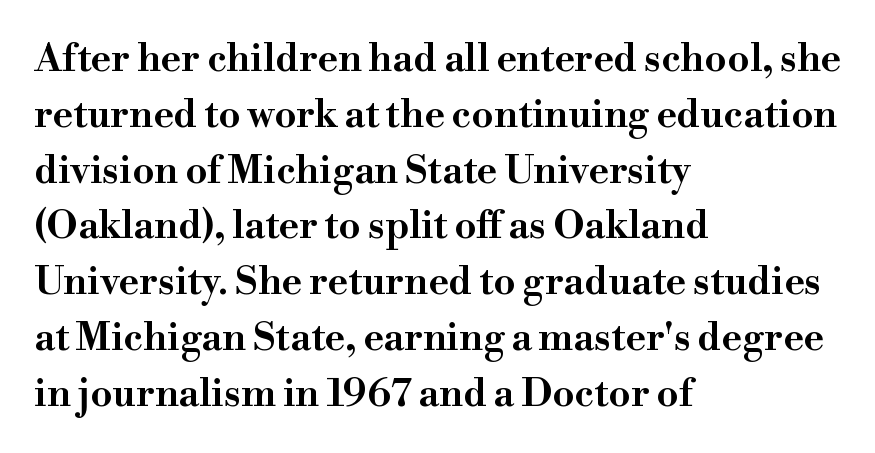
The image shows 39 px wide serif type, upright; set left-aligned, normal line spacing (1.43x), normal letter spacing, not underlined; high stroke contrast and a small x-height.
